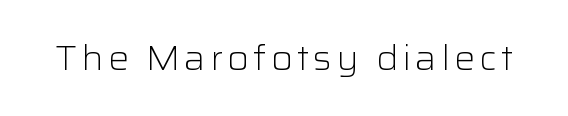
{"serif": "no", "italic": "no", "bold": "no", "weight": "light", "width": "normal", "stroke_contrast": "low", "x_height": "medium", "monospaced": "no", "underline": "no", "glyph_px": 35}
